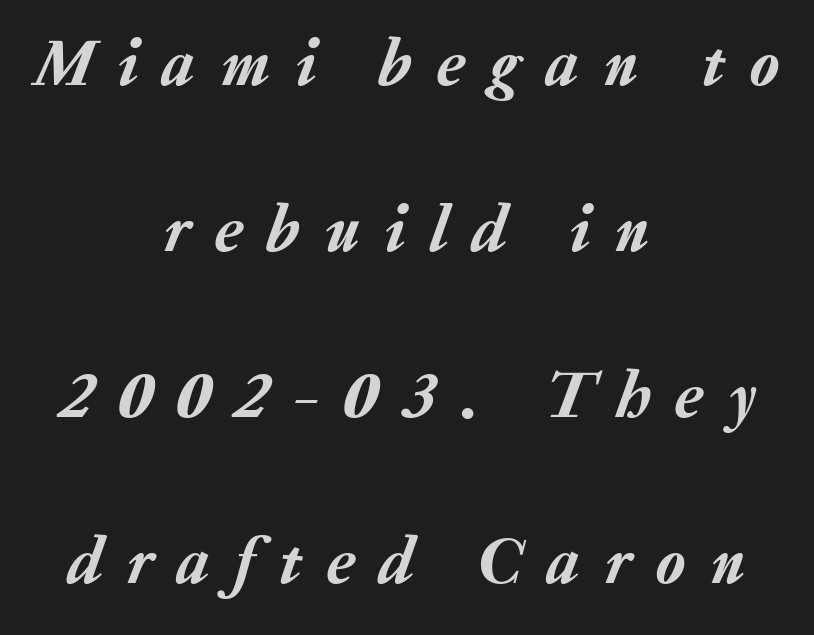
Q: Is the text italic (slanted)? A: Yes, it leans right by about 20 degrees.
Q: Is the text underlined? A: No.
Q: How is the paragraph aligned? A: Centered.
Q: Is the spacing between letters normal or unusually wide? A: Unusually wide.
Q: Is the spacing between lines tight, normal or loose? A: Loose.
Q: Width (condensed, normal, or wide)? A: Normal.
Q: Stroke contrast? A: Low.
Q: x-height? A: Medium.
Q: Monospaced? A: No.
